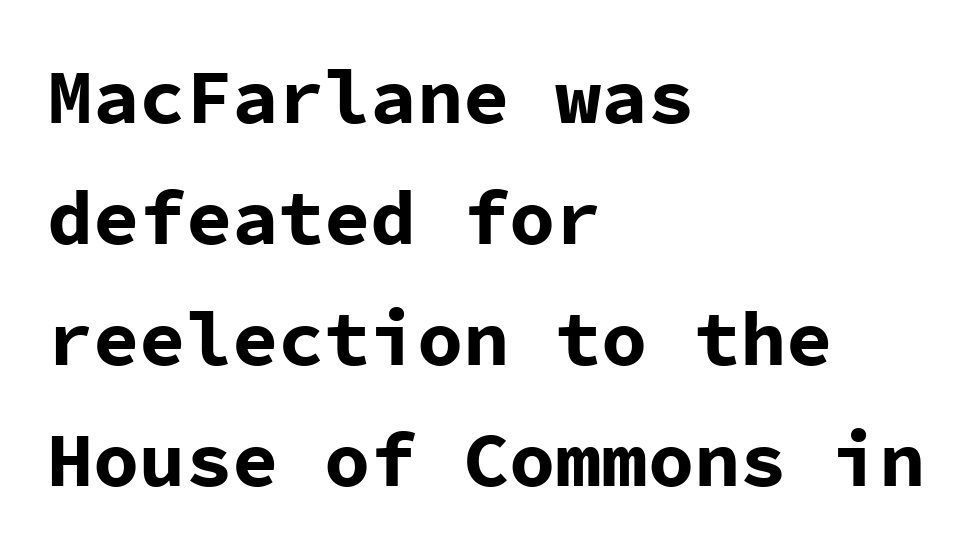
The lettering stays uniformly vertical, giving the passage a roman look. Type style note: lacks serifs. On the weight axis this lands at bold, roughly 700. The passage shown has conventional tracking throughout. Monospaced: the letters line up in strict vertical columns. Clear beneath every line of the passage.
